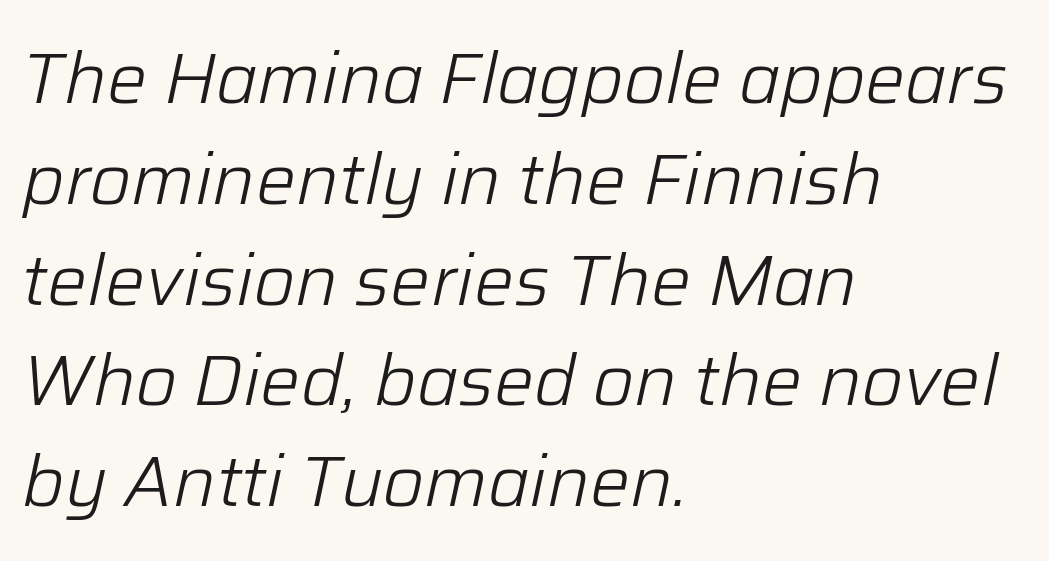
You could call the tracking neutral — neither tight nor loose. Regular leading. Do the characters align in a grid? No, the font is proportional. If you drew a ruler down the left edge, every line would touch it. Stem width sits at or under what a default text font uses. In terms of posture, this sample is oblique.
